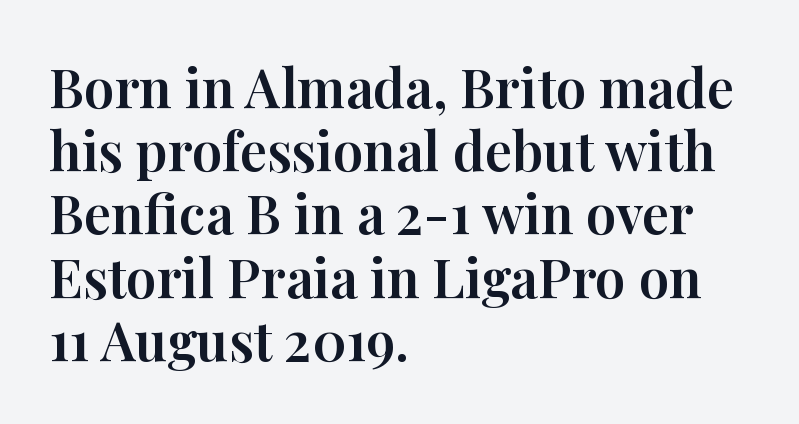
The image shows 54 px serif type, upright; set left-aligned, line spacing 1.17x, normal letter spacing, not underlined; high stroke contrast and a medium x-height.
